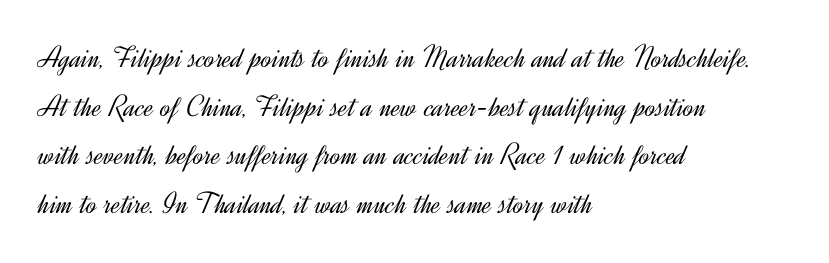
Vertical spacing — default. These lines stack with their left ends in a neat column. No word sits above an underline. The tracking reads as untouched default to a designer's eye.
